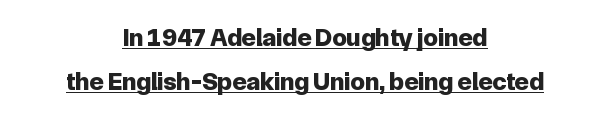
The image shows 26 px bold type, upright; set centered, normal line spacing (1.69x), normal letter spacing, underlined.
